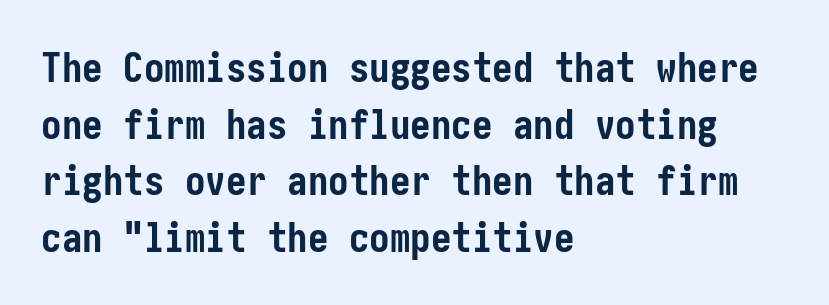
In terms of letterform style, serifs are entirely absent. This block has exactly the height ordinary leading produces. Is the letter spacing exaggerated? No — it looks like the ordinary default. In terms of posture, this sample is upright. The passage shown is not underscored anywhere. Is the block centered? No — it sits flush against the left margin.
